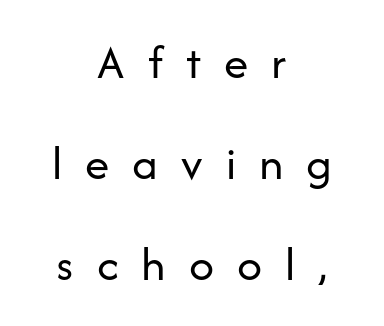
Q: Is the text bold? A: No.
Q: Is the text italic (slanted)? A: No, it is upright.
Q: Is the typeface a serif or a sans-serif typeface? A: Sans-serif.
Q: Is the text underlined? A: No.
Q: How is the paragraph aligned? A: Centered.
Q: Is the spacing between letters normal or unusually wide? A: Unusually wide.
Q: Is the spacing between lines tight, normal or loose? A: Loose.
Q: Width (condensed, normal, or wide)? A: Normal.
Q: Stroke contrast? A: Low.
Q: x-height? A: Medium.
Q: Monospaced? A: No.
